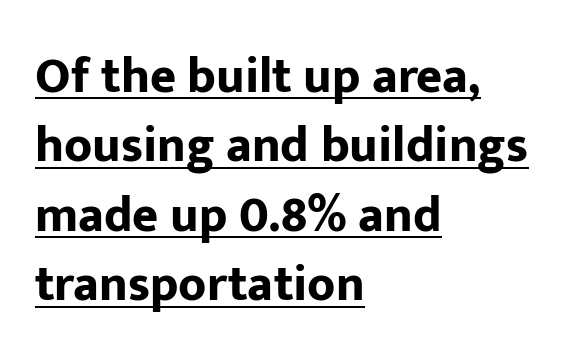
Q: Is the text bold? A: Yes.
Q: Is the text italic (slanted)? A: No, it is upright.
Q: Is the typeface a serif or a sans-serif typeface? A: Sans-serif.
Q: Is the text underlined? A: Yes.
Q: How is the paragraph aligned? A: Left-aligned.
Q: Is the spacing between letters normal or unusually wide? A: Normal.
Q: Is the spacing between lines tight, normal or loose? A: Normal.
Q: Width (condensed, normal, or wide)? A: Normal.
Q: Stroke contrast? A: Low.
Q: x-height? A: Medium.
Q: Monospaced? A: No.
